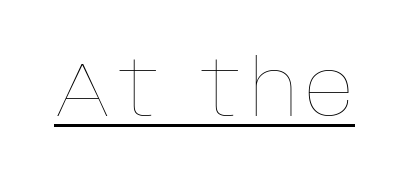
{"italic": "no", "bold": "no", "weight": "thin", "width": "normal", "stroke_contrast": "low", "x_height": "large", "monospaced": "no", "underline": "yes", "glyph_px": 77}
